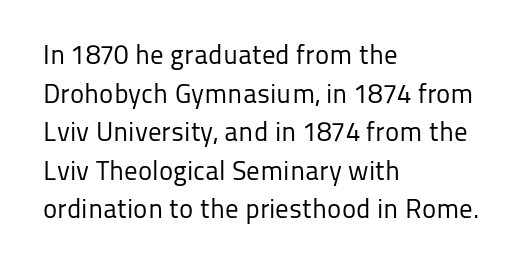
Q: Is the text bold? A: No.
Q: Is the text italic (slanted)? A: No, it is upright.
Q: Is the text underlined? A: No.
Q: How is the paragraph aligned? A: Left-aligned.
Q: Is the spacing between letters normal or unusually wide? A: Normal.
Q: Is the spacing between lines tight, normal or loose? A: Normal.
